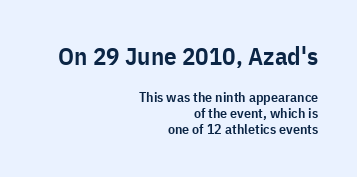
Honestly, there is no underline to notice here at all. The passage shown begins with its larger block and ends with its smaller one. Notice how the passage keeps a crisp vertical edge on the right only. In terms of posture, this sample is upright.
